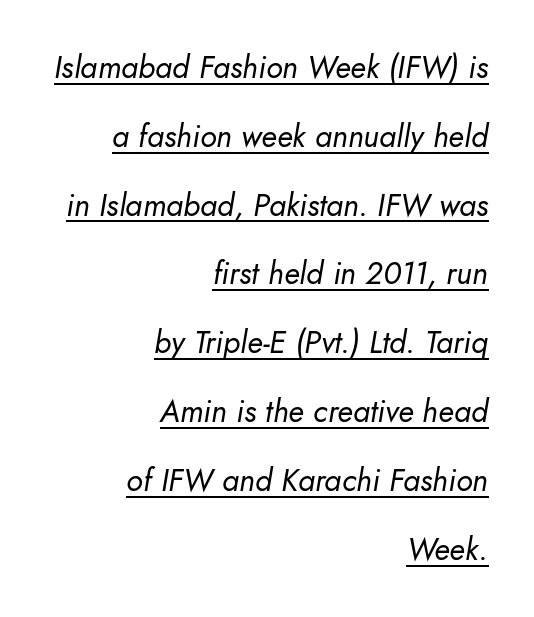
Q: Is the text bold? A: No.
Q: Is the text italic (slanted)? A: Yes, it leans right by about 10 degrees.
Q: Is the text underlined? A: Yes.
Q: How is the paragraph aligned? A: Right-aligned.
Q: Is the spacing between letters normal or unusually wide? A: Normal.
Q: Is the spacing between lines tight, normal or loose? A: Loose.
Q: Width (condensed, normal, or wide)? A: Normal.
Q: Stroke contrast? A: Low.
Q: x-height? A: Small.
Q: Monospaced? A: No.
